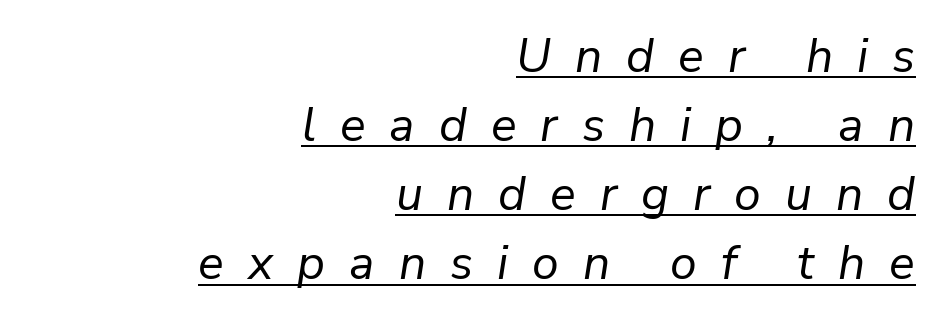
No letter is thick-stroked: the sample isn't bold. Regarding leading, the lines here are spaced in the standard way. In terms of posture, this sample is oblique. Leftover space on each line is placed entirely before the opening word. Quick note: underline on. The face used here is proportionally spaced, like ordinary book or web type.
